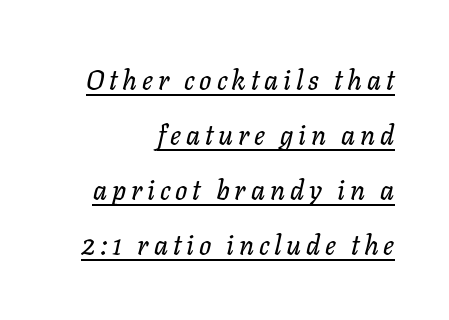
Q: Is the text italic (slanted)? A: Yes, it leans right by about 11 degrees.
Q: Is the text underlined? A: Yes.
Q: How is the paragraph aligned? A: Right-aligned.
Q: Is the spacing between lines tight, normal or loose? A: Loose.
